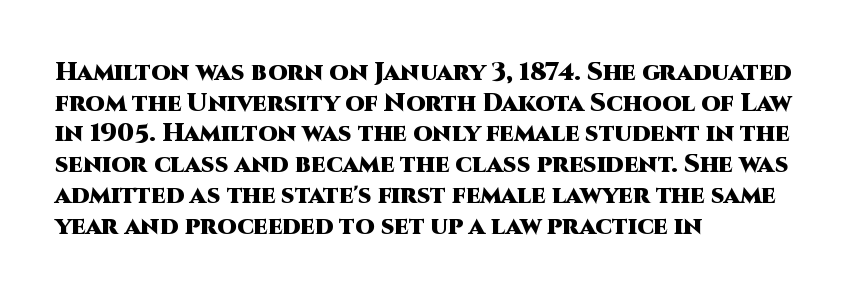
Q: Is the text bold? A: Yes.
Q: Is the text italic (slanted)? A: No, it is upright.
Q: Is the text underlined? A: No.
Q: How is the paragraph aligned? A: Left-aligned.
Q: Is the spacing between letters normal or unusually wide? A: Normal.
